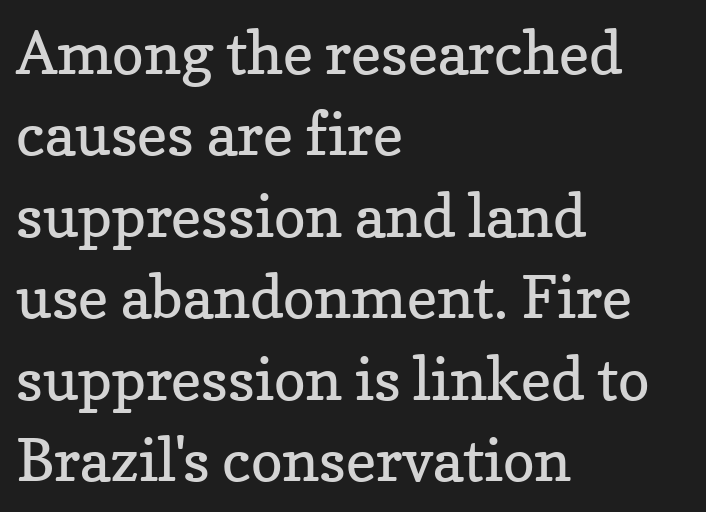
Q: Is the text bold? A: No.
Q: Is the text italic (slanted)? A: No, it is upright.
Q: Is the typeface a serif or a sans-serif typeface? A: Serif.
Q: Is the text underlined? A: No.
Q: How is the paragraph aligned? A: Left-aligned.
Q: Is the spacing between letters normal or unusually wide? A: Normal.
Q: Is the spacing between lines tight, normal or loose? A: Normal.
Q: Width (condensed, normal, or wide)? A: Normal.
Q: Stroke contrast? A: Low.
Q: x-height? A: Medium.
Q: Monospaced? A: No.
